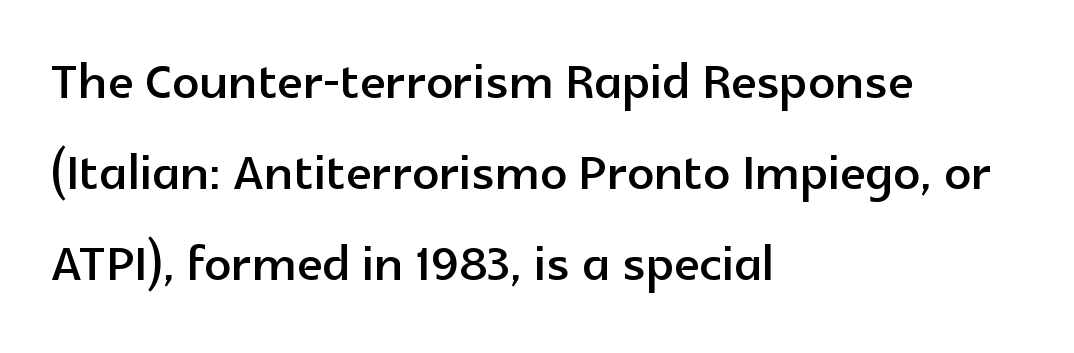
The image shows 67 px sans-serif type, upright; set left-aligned, normal line spacing (1.36x), normal letter spacing, not underlined; a medium x-height.
